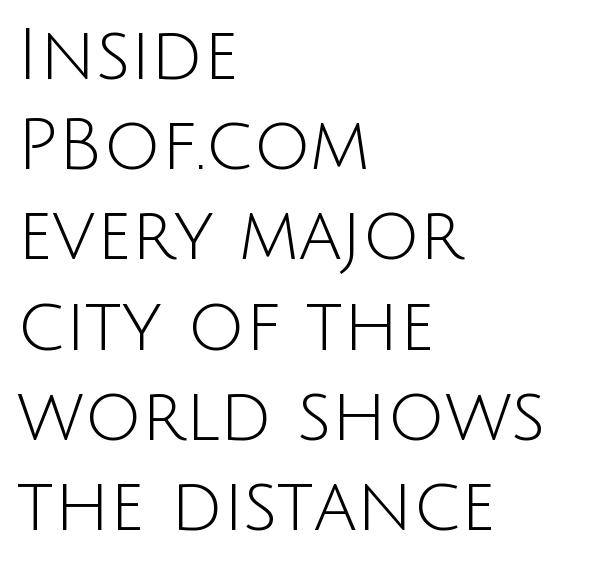
Q: Is the text bold? A: No.
Q: Is the text italic (slanted)? A: No, it is upright.
Q: Is the typeface a serif or a sans-serif typeface? A: Sans-serif.
Q: Is the text underlined? A: No.
Q: How is the paragraph aligned? A: Left-aligned.
Q: Is the spacing between letters normal or unusually wide? A: Normal.
Q: Is the spacing between lines tight, normal or loose? A: Normal.
Q: Width (condensed, normal, or wide)? A: Normal.
Q: Stroke contrast? A: Low.
Q: x-height? A: Large.
Q: Monospaced? A: No.
